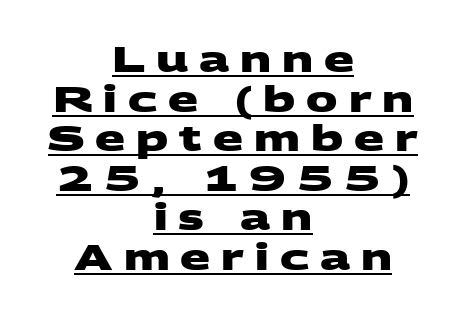
Do the characters align in a grid? No, the font is proportional. These lines are centered, leaving both edges ragged. The rendered words wear a rule along their underside. Chunky letters — that's bold for sure.
